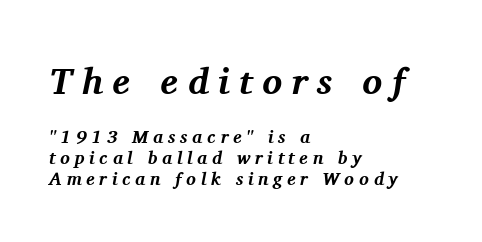
The vertical gap from one line to the next is small. The passage shown is emphatically bold. An italicized treatment has been applied to the whole sample. These lines have a slow, spaced-out rhythm from letter to letter. Each letter keeps its own natural width here, so spacing adapts to shape.
